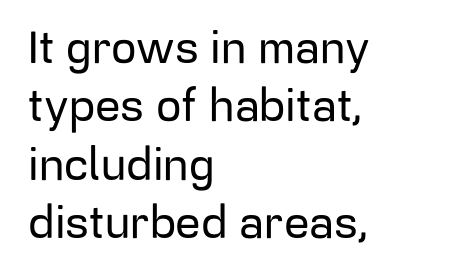
The image shows 45 px sans-serif type, upright; set left-aligned, normal line spacing (1.3x), normal letter spacing, not underlined; low stroke contrast and a medium x-height.
